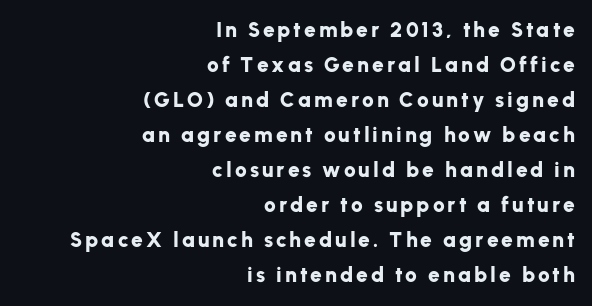
Q: Is the text bold? A: Yes.
Q: Is the text italic (slanted)? A: No, it is upright.
Q: Is the text underlined? A: No.
Q: How is the paragraph aligned? A: Right-aligned.
Q: Is the spacing between lines tight, normal or loose? A: Normal.
